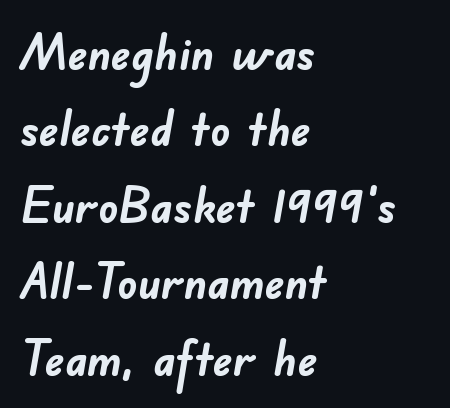
The image shows 49 px semibold sans-serif type; set left-aligned, normal line spacing (1.56x), normal letter spacing, not underlined; low stroke contrast and a small x-height.
